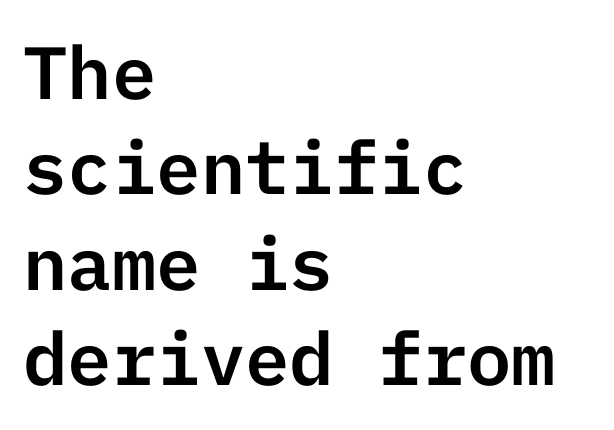
Are there feet on the stems? There aren't — it's a sans. Layout note: lines flush left. Italic? Not at all — the glyphs are vertical. The strip under each line holds only bare page. What stands out about the letter spacing? Nothing — it is the standard amount. In terms of leading, this rendering sits right in the middle.
